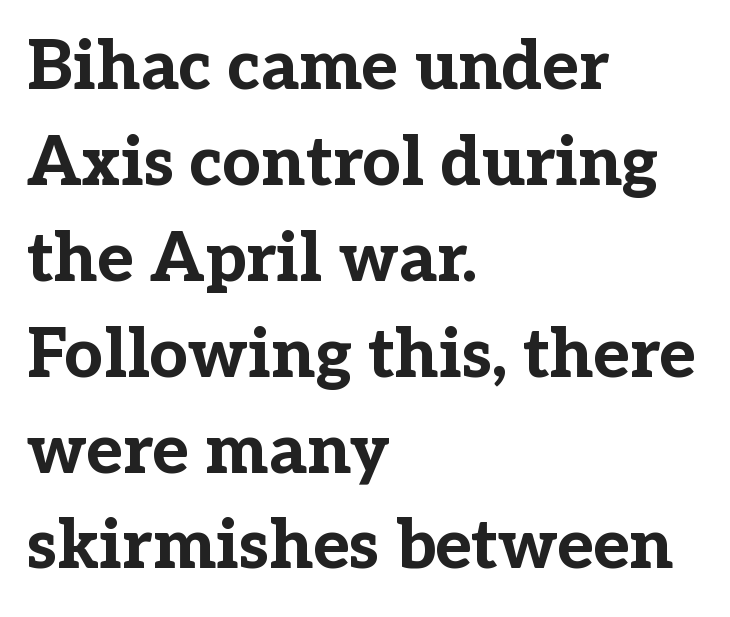
{"serif": "yes", "italic": "no", "bold": "yes", "weight": "bold", "width": "normal", "stroke_contrast": "low", "x_height": "medium", "monospaced": "no", "underline": "no", "align": "left", "line_spacing": "normal", "line_spacing_ratio": 1.41, "letter_spacing": "normal", "letter_spacing_em": 0.0, "glyph_px": 68}
